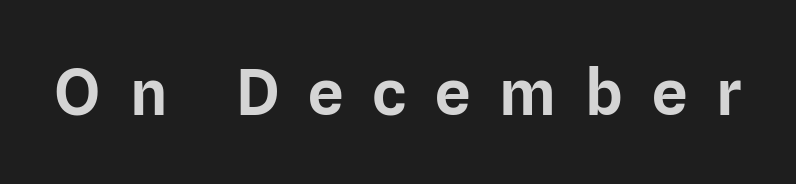
The image shows 63 px sans-serif type, upright; set unusually wide letter spacing (+0.46 em), not underlined; low stroke contrast and a medium x-height.
